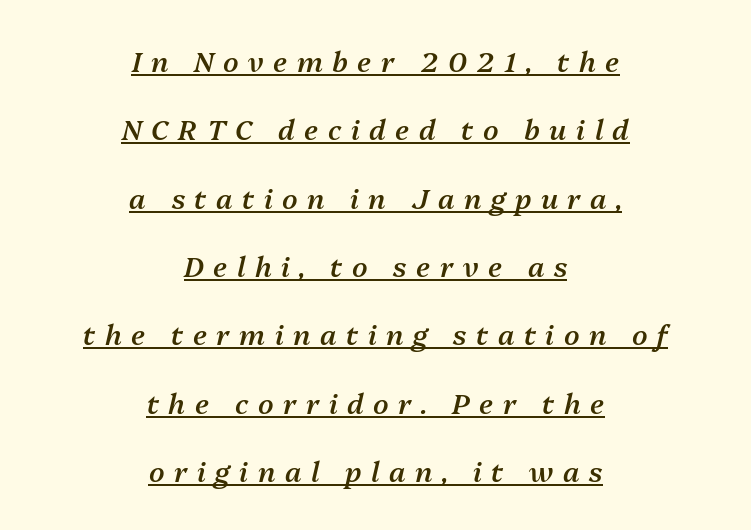
{"italic": "yes", "lean": "right", "slant_degrees": 13, "bold": "semi", "weight": "semibold", "width": "normal", "stroke_contrast": "medium", "x_height": "medium", "monospaced": "no", "underline": "yes", "align": "center", "line_spacing": "loose", "line_spacing_ratio": 2.44, "letter_spacing": "wide", "letter_spacing_em": 0.34, "glyph_px": 28}
